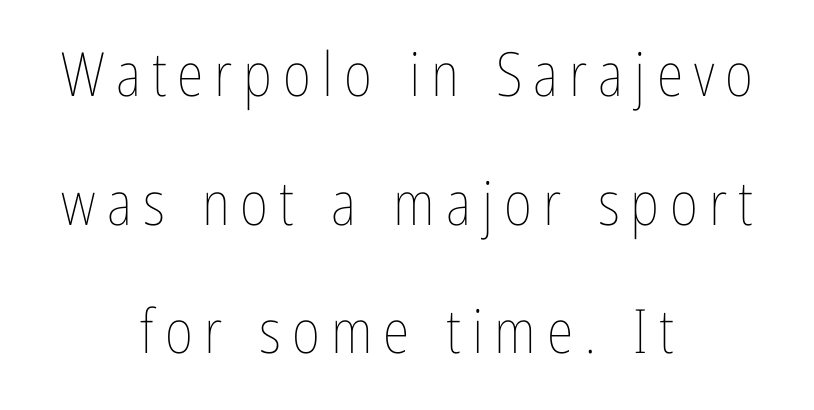
The image shows 61 px thin, condensed type, upright; set centered, loose line spacing (2.11x), not underlined; low stroke contrast and a medium x-height.
